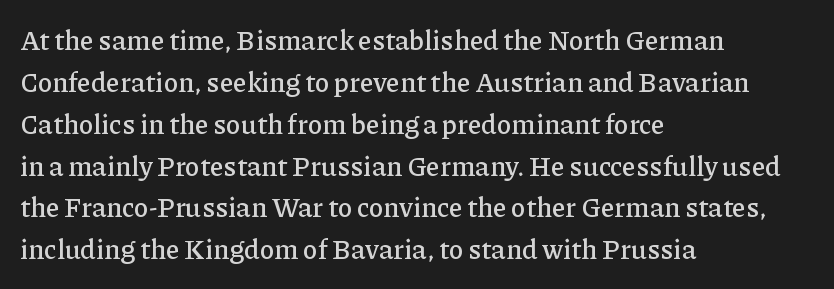
The image shows 27 px text type, upright; set left-aligned, normal line spacing (1.55x), normal letter spacing, not underlined.
